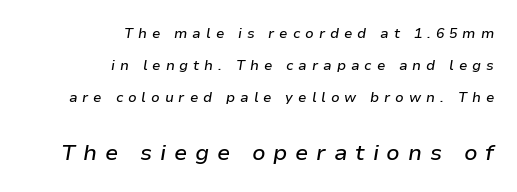
Q: Is the text italic (slanted)? A: Yes, it leans right by about 9 degrees.
Q: Is the text underlined? A: No.
Q: How is the paragraph aligned? A: Right-aligned.
Q: Is the spacing between letters normal or unusually wide? A: Unusually wide.
Q: Is the spacing between lines tight, normal or loose? A: Loose.
Q: Which block of text is set in a larger size, the first (top) or the second (bottom)? A: The second (bottom) one.
